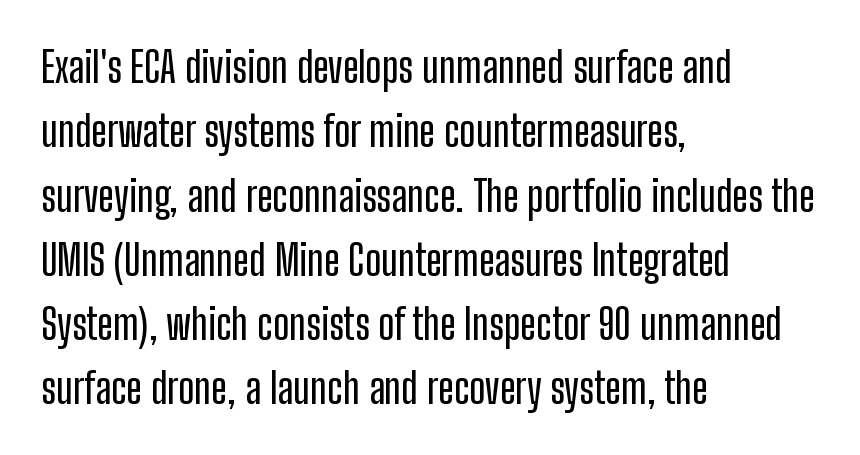
Q: Is the text italic (slanted)? A: No, it is upright.
Q: Is the typeface a serif or a sans-serif typeface? A: Sans-serif.
Q: Is the text underlined? A: No.
Q: How is the paragraph aligned? A: Left-aligned.
Q: Is the spacing between letters normal or unusually wide? A: Normal.
Q: Is the spacing between lines tight, normal or loose? A: Normal.
Q: Width (condensed, normal, or wide)? A: Condensed.
Q: Stroke contrast? A: Low.
Q: x-height? A: Medium.
Q: Monospaced? A: No.
